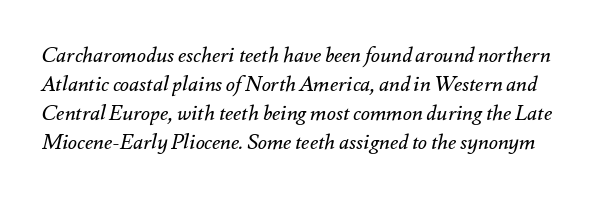
{"italic": "yes", "lean": "right", "slant_degrees": 12, "bold": "no", "underline": "no", "line_spacing": "normal", "line_spacing_ratio": 1.38, "letter_spacing": "normal", "letter_spacing_em": 0.0, "glyph_px": 21}
